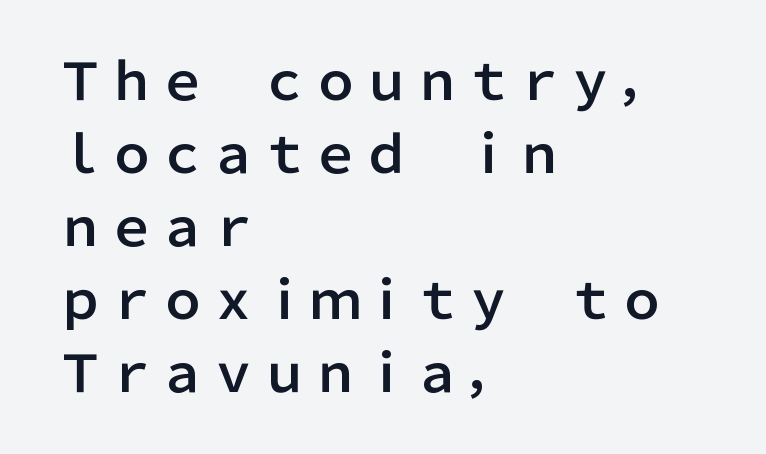
Q: Is the text italic (slanted)? A: No, it is upright.
Q: Is the typeface a serif or a sans-serif typeface? A: Sans-serif.
Q: Is the text underlined? A: No.
Q: How is the paragraph aligned? A: Left-aligned.
Q: Is the spacing between letters normal or unusually wide? A: Normal.
Q: Is the spacing between lines tight, normal or loose? A: Normal.
Q: Width (condensed, normal, or wide)? A: Normal.
Q: Stroke contrast? A: Low.
Q: x-height? A: Medium.
Q: Monospaced? A: No.
